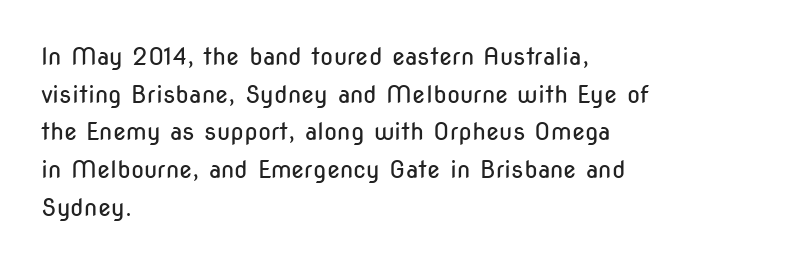
Q: Is the text bold? A: No.
Q: Is the text italic (slanted)? A: No, it is upright.
Q: Is the text underlined? A: No.
Q: How is the paragraph aligned? A: Left-aligned.
Q: Is the spacing between letters normal or unusually wide? A: Normal.
Q: Is the spacing between lines tight, normal or loose? A: Normal.
